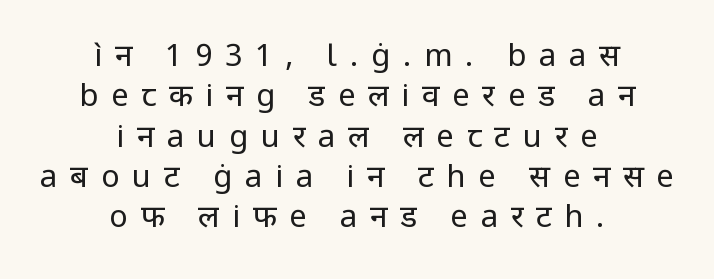
{"serif": "no", "italic": "no", "bold": "no", "weight": "regular", "width": "normal", "stroke_contrast": "low", "x_height": "medium", "monospaced": "no", "underline": "no", "align": "center", "line_spacing": "normal", "line_spacing_ratio": 1.3, "letter_spacing": "wide", "letter_spacing_em": 0.41, "glyph_px": 31}
